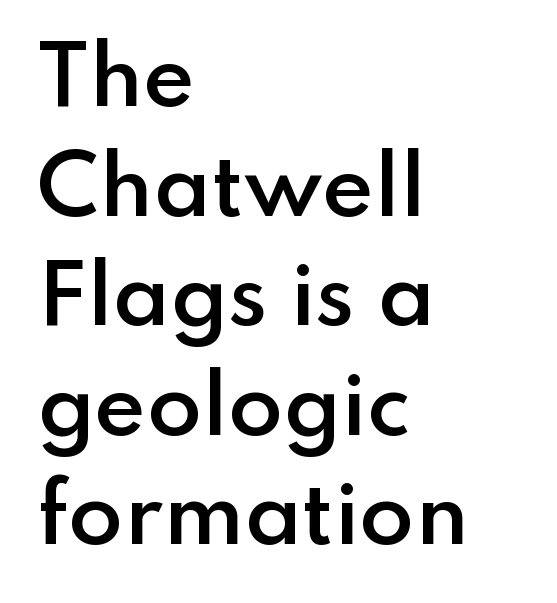
Note the varied advance widths — an 'i' is clearly narrower than an 'm'. Emphasis by weight is partial: semibold. Do the letters lean? They stand straight. Between one letter and the next there's only the usual sliver of space. Beneath every word, the page is bare.
